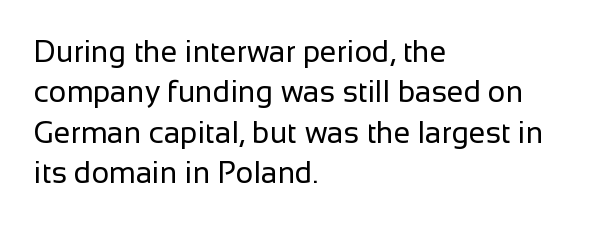
Q: Is the text bold? A: No.
Q: Is the text italic (slanted)? A: No, it is upright.
Q: Is the typeface a serif or a sans-serif typeface? A: Sans-serif.
Q: Is the text underlined? A: No.
Q: How is the paragraph aligned? A: Left-aligned.
Q: Is the spacing between letters normal or unusually wide? A: Normal.
Q: Is the spacing between lines tight, normal or loose? A: Normal.
Q: Width (condensed, normal, or wide)? A: Normal.
Q: Stroke contrast? A: Low.
Q: x-height? A: Medium.
Q: Monospaced? A: No.
